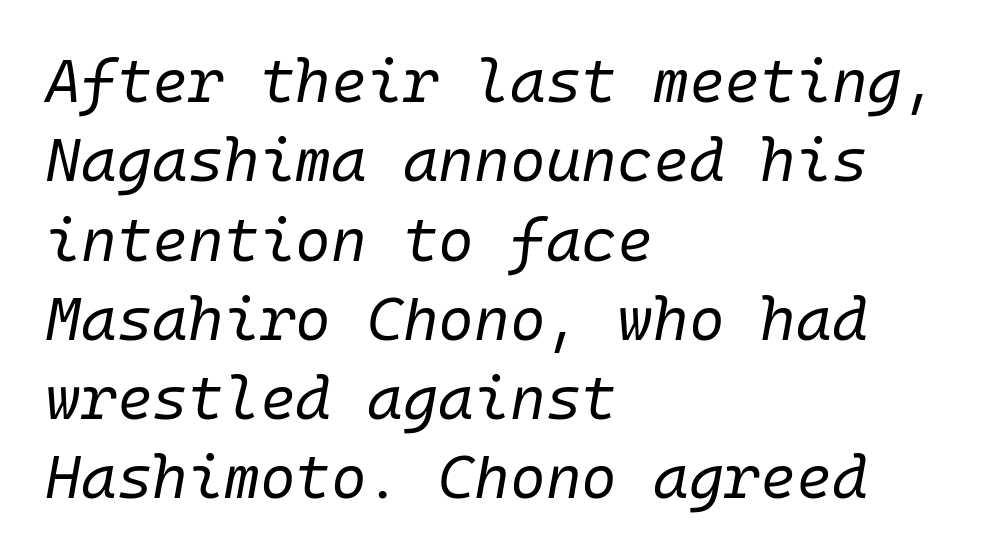
Q: Is the text bold? A: No.
Q: Is the text italic (slanted)? A: Yes, it leans right by about 10 degrees.
Q: Is the text underlined? A: No.
Q: How is the paragraph aligned? A: Left-aligned.
Q: Is the spacing between letters normal or unusually wide? A: Normal.
Q: Is the spacing between lines tight, normal or loose? A: Normal.
Q: Width (condensed, normal, or wide)? A: Normal.
Q: Stroke contrast? A: Low.
Q: x-height? A: Medium.
